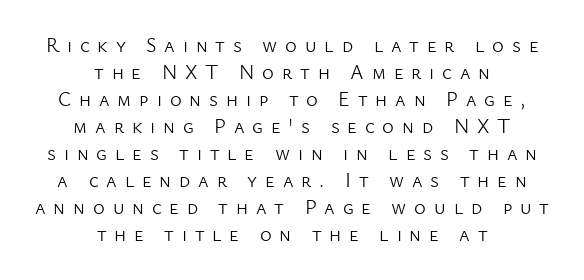
The image shows 20 px text type, upright; set centered, normal line spacing (1.35x), unusually wide letter spacing (+0.39 em), not underlined.
